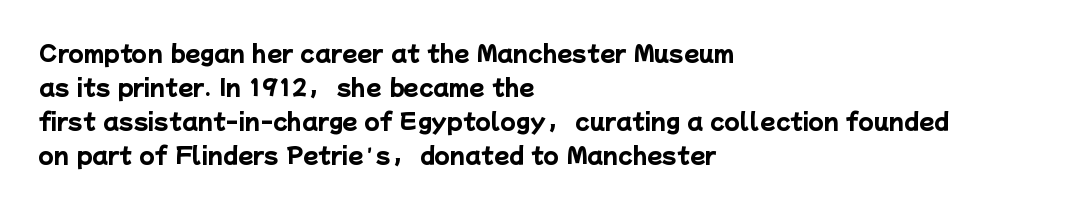
Q: Is the text bold? A: Yes.
Q: Is the text underlined? A: No.
Q: How is the paragraph aligned? A: Left-aligned.
Q: Is the spacing between letters normal or unusually wide? A: Normal.
Q: Is the spacing between lines tight, normal or loose? A: Normal.
